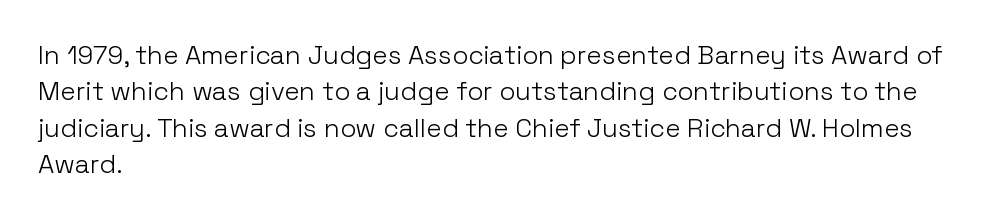
{"italic": "no", "bold": "no", "underline": "no", "align": "left", "line_spacing": "normal", "line_spacing_ratio": 1.4, "letter_spacing": "normal", "letter_spacing_em": 0.0, "glyph_px": 26}
